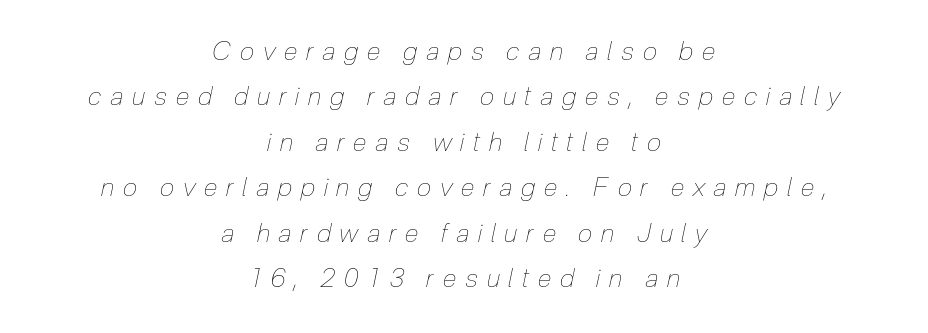
The face looks like a standard text weight, possibly lighter. The type is letterspaced generously, with wide tracking. The whole block is typeset with a tilt. In CSS terms this would be text-align: center. The foot of each line stays bare and open.
